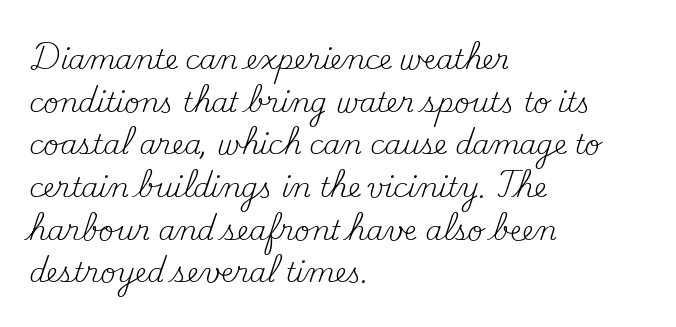
{"bold": "no", "underline": "no", "align": "left", "line_spacing": "normal", "line_spacing_ratio": 1.58, "letter_spacing": "normal", "letter_spacing_em": 0.0, "glyph_px": 27}
